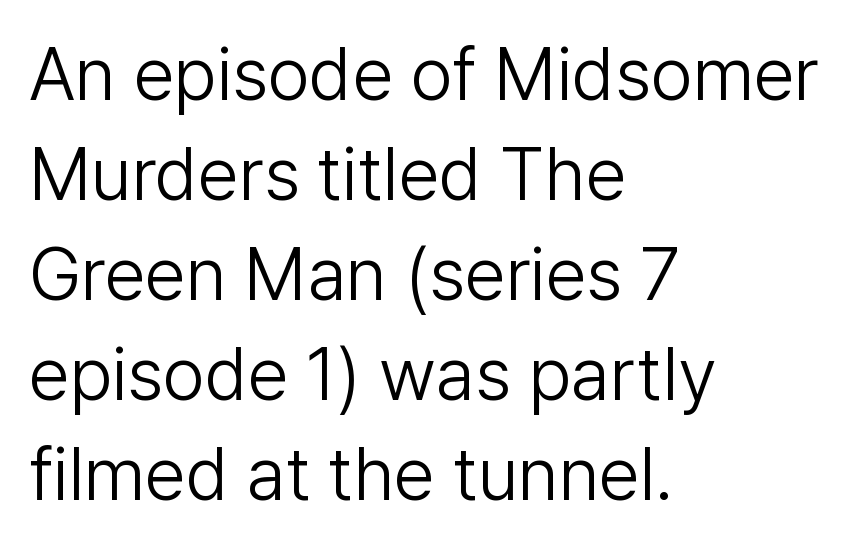
Q: Is the text bold? A: No.
Q: Is the text italic (slanted)? A: No, it is upright.
Q: Is the typeface a serif or a sans-serif typeface? A: Sans-serif.
Q: Is the text underlined? A: No.
Q: How is the paragraph aligned? A: Left-aligned.
Q: Is the spacing between letters normal or unusually wide? A: Normal.
Q: Is the spacing between lines tight, normal or loose? A: Normal.
Q: Width (condensed, normal, or wide)? A: Normal.
Q: Stroke contrast? A: Low.
Q: x-height? A: Medium.
Q: Monospaced? A: No.
